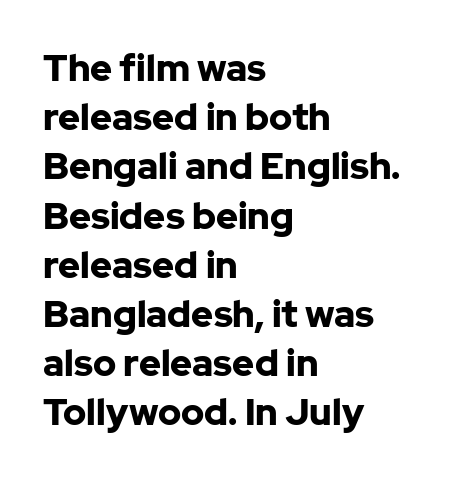
The image shows 37 px bold sans-serif type, upright; set left-aligned, normal line spacing (1.33x), normal letter spacing, not underlined; low stroke contrast and a medium x-height.
